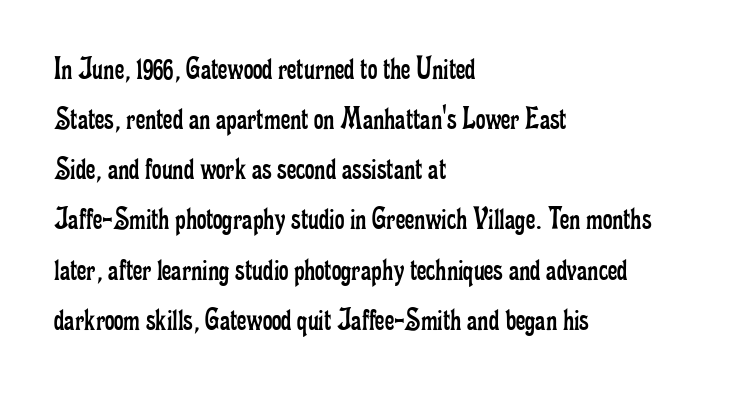
Q: Is the text bold? A: No.
Q: Is the text italic (slanted)? A: No, it is upright.
Q: Is the typeface a serif or a sans-serif typeface? A: Serif.
Q: Is the text underlined? A: No.
Q: How is the paragraph aligned? A: Left-aligned.
Q: Is the spacing between letters normal or unusually wide? A: Normal.
Q: Is the spacing between lines tight, normal or loose? A: Normal.
Q: Width (condensed, normal, or wide)? A: Condensed.
Q: Stroke contrast? A: Low.
Q: x-height? A: Small.
Q: Monospaced? A: No.
